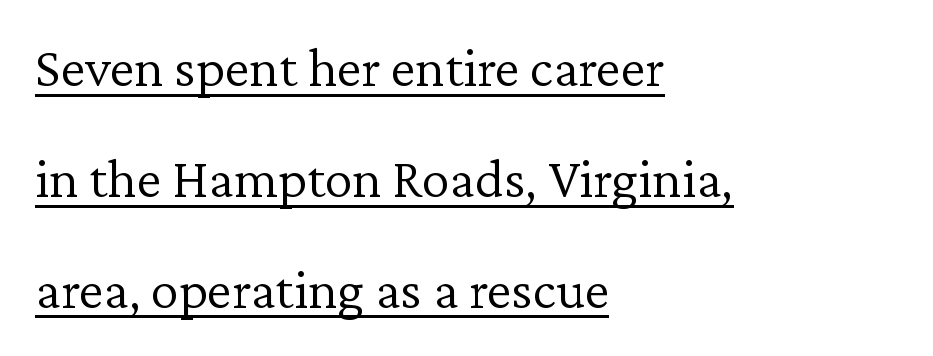
{"serif": "yes", "italic": "no", "bold": "no", "weight": "light", "width": "normal", "stroke_contrast": "low", "x_height": "medium", "monospaced": "no", "underline": "yes", "align": "left", "line_spacing": "loose", "line_spacing_ratio": 1.98, "letter_spacing": "normal", "letter_spacing_em": 0.0, "glyph_px": 56}
